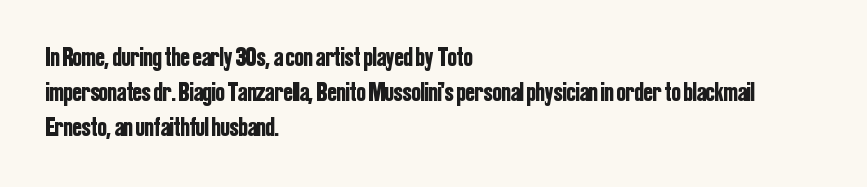
The image shows 27 px text type, upright; set left-aligned, normal line spacing (1.29x), normal letter spacing, not underlined.
